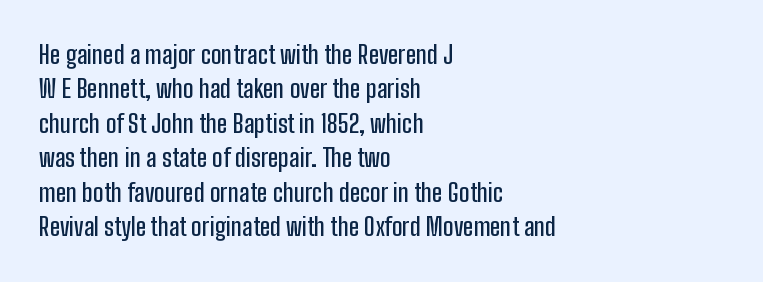
Q: Is the text italic (slanted)? A: No, it is upright.
Q: Is the text underlined? A: No.
Q: How is the paragraph aligned? A: Left-aligned.
Q: Is the spacing between letters normal or unusually wide? A: Normal.
Q: Is the spacing between lines tight, normal or loose? A: Normal.
